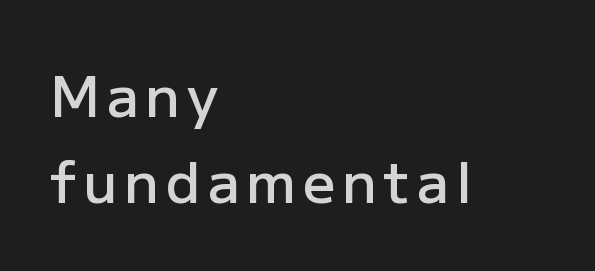
{"serif": "no", "italic": "no", "bold": "semi", "weight": "semibold", "width": "normal", "stroke_contrast": "low", "x_height": "medium", "monospaced": "no", "underline": "no", "align": "left", "line_spacing": "normal", "line_spacing_ratio": 1.51, "glyph_px": 57}
